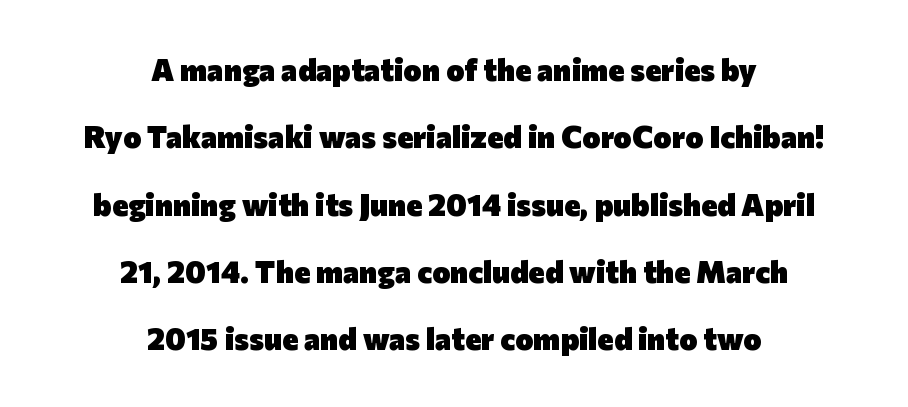
{"serif": "no", "italic": "no", "bold": "yes", "weight": "heavy", "width": "normal", "stroke_contrast": "low", "x_height": "medium", "monospaced": "no", "underline": "no", "align": "center", "line_spacing": "loose", "line_spacing_ratio": 2.17, "letter_spacing": "normal", "letter_spacing_em": 0.0, "glyph_px": 31}
